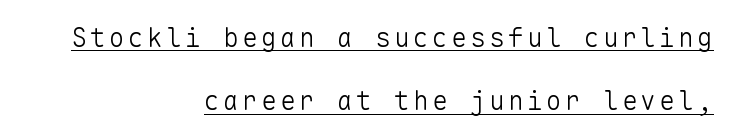
The image shows 26 px text type, upright; set right-aligned, loose line spacing (2.44x), underlined.
